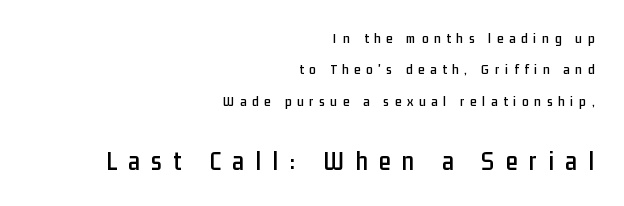
Q: Is the text italic (slanted)? A: No, it is upright.
Q: Is the text underlined? A: No.
Q: How is the paragraph aligned? A: Right-aligned.
Q: Is the spacing between letters normal or unusually wide? A: Unusually wide.
Q: Is the spacing between lines tight, normal or loose? A: Loose.
Q: Which block of text is set in a larger size, the first (top) or the second (bottom)? A: The second (bottom) one.
